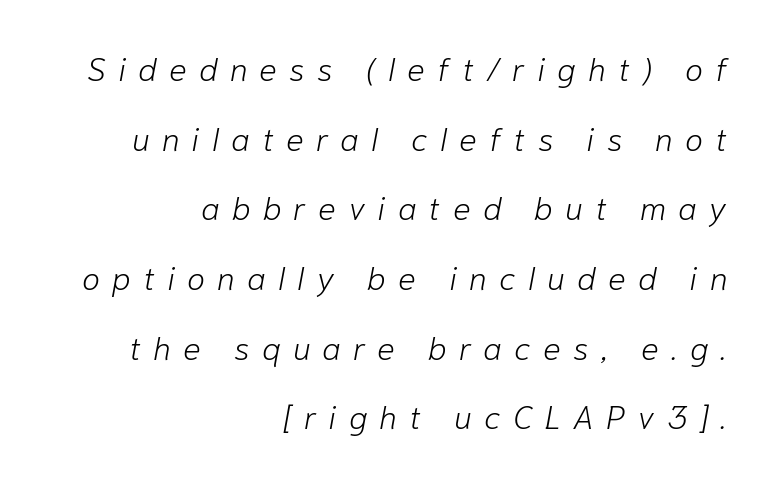
Q: Is the text bold? A: No.
Q: Is the text italic (slanted)? A: Yes, it leans right by about 10 degrees.
Q: Is the text underlined? A: No.
Q: How is the paragraph aligned? A: Right-aligned.
Q: Is the spacing between letters normal or unusually wide? A: Unusually wide.
Q: Is the spacing between lines tight, normal or loose? A: Loose.
Q: Width (condensed, normal, or wide)? A: Normal.
Q: Stroke contrast? A: Low.
Q: x-height? A: Medium.
Q: Monospaced? A: No.
